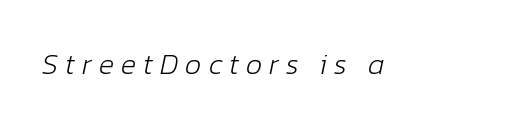
It's the slanting kind of type. Spacing verdict: proportional, widths tailored to each character. Weight: regular or lighter. Substantial extra tracking has been applied to these lines.
